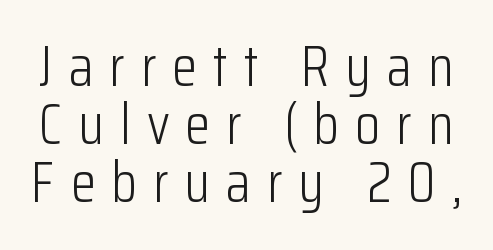
Q: Is the text bold? A: No.
Q: Is the text italic (slanted)? A: No, it is upright.
Q: Is the typeface a serif or a sans-serif typeface? A: Sans-serif.
Q: Is the text underlined? A: No.
Q: Is the spacing between letters normal or unusually wide? A: Unusually wide.
Q: Is the spacing between lines tight, normal or loose? A: Tight.
Q: Width (condensed, normal, or wide)? A: Condensed.
Q: Stroke contrast? A: Low.
Q: x-height? A: Medium.
Q: Monospaced? A: No.
